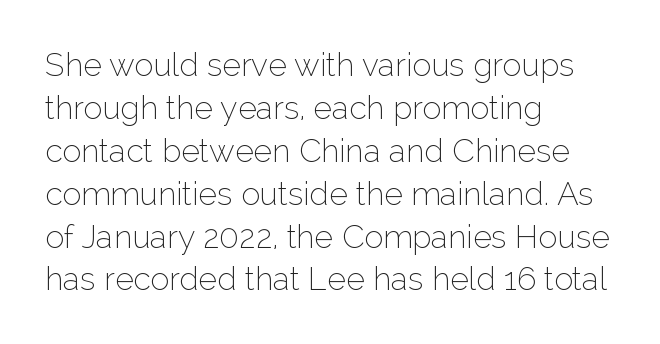
Is the type heavy? It reads as light-to-regular instead. Only glyphs here, with clear space below each row. Baseline-to-baseline distance is the conventional proportion of letter height. Is this a fixed-width face? No — the glyphs have proportional, varying widths.
